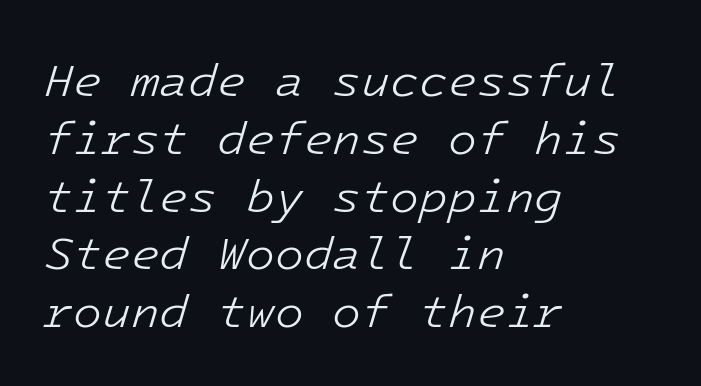
{"italic": "yes", "lean": "right", "slant_degrees": 16, "bold": "no", "weight": "light", "width": "normal", "stroke_contrast": "low", "x_height": "medium", "underline": "no", "align": "left", "line_spacing_ratio": 1.23, "letter_spacing": "normal", "letter_spacing_em": 0.0, "glyph_px": 47}
